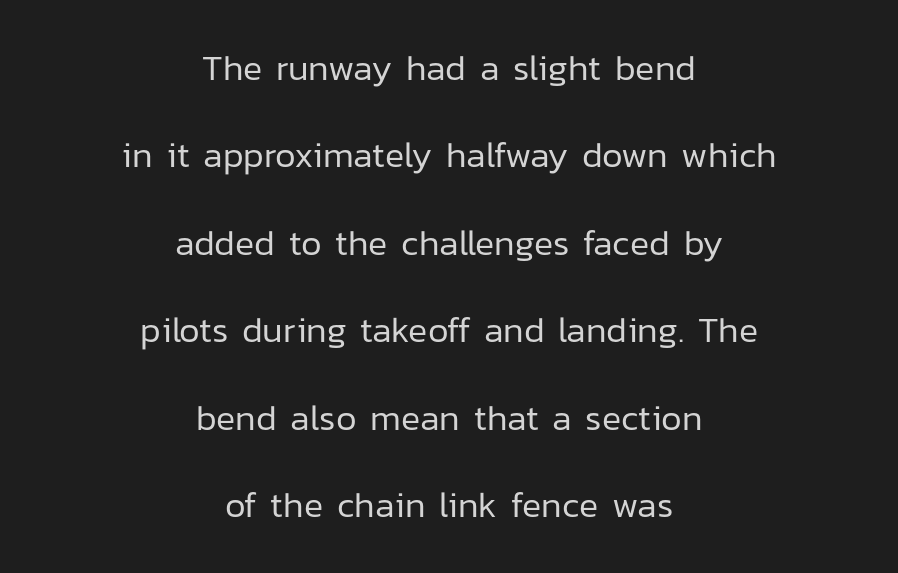
Q: Is the text bold? A: No.
Q: Is the text italic (slanted)? A: No, it is upright.
Q: Is the typeface a serif or a sans-serif typeface? A: Sans-serif.
Q: Is the text underlined? A: No.
Q: How is the paragraph aligned? A: Centered.
Q: Is the spacing between letters normal or unusually wide? A: Normal.
Q: Is the spacing between lines tight, normal or loose? A: Loose.
Q: Width (condensed, normal, or wide)? A: Normal.
Q: Stroke contrast? A: Low.
Q: x-height? A: Medium.
Q: Monospaced? A: No.
